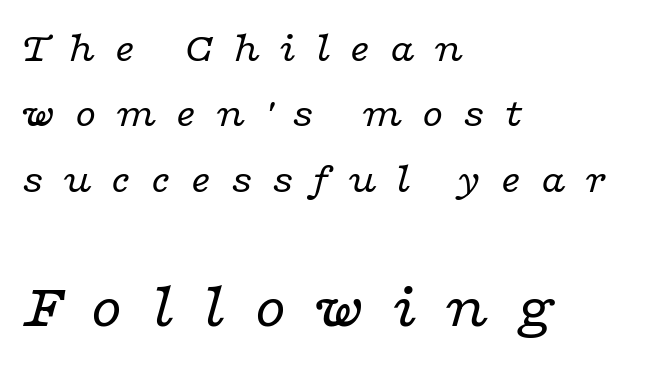
Q: Is the text bold? A: No.
Q: Is the text italic (slanted)? A: Yes, it leans right by about 16 degrees.
Q: Is the typeface a serif or a sans-serif typeface? A: Serif.
Q: Is the text underlined? A: No.
Q: How is the paragraph aligned? A: Left-aligned.
Q: Is the spacing between letters normal or unusually wide? A: Unusually wide.
Q: Is the spacing between lines tight, normal or loose? A: Normal.
Q: Which block of text is set in a larger size, the first (top) or the second (bottom)? A: The second (bottom) one.
Q: Width (condensed, normal, or wide)? A: Wide.
Q: Stroke contrast? A: Low.
Q: x-height? A: Medium.
Q: Monospaced? A: No.
